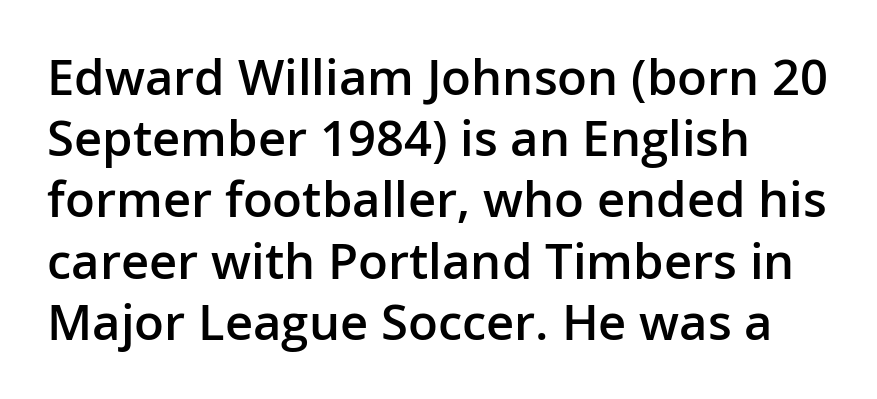
Words float on clear page, feet unadorned. Normally led — the rows are evenly, conventionally spaced. These lines are rendered in a variable-pitch font. Serifs: no, the terminals of the letterforms are clean. The rendering anchors every line to the left-hand side. Characters remain perfectly vertical along every line.
